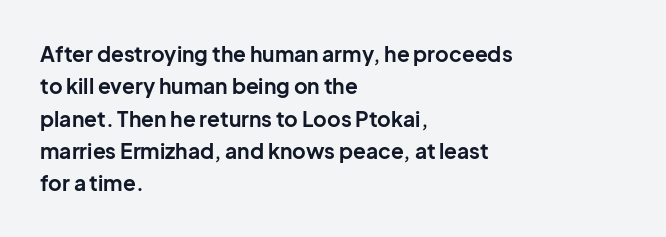
{"italic": "no", "bold": "yes", "underline": "no", "align": "left", "line_spacing": "normal", "line_spacing_ratio": 1.54, "letter_spacing": "normal", "letter_spacing_em": 0.0, "glyph_px": 21}
